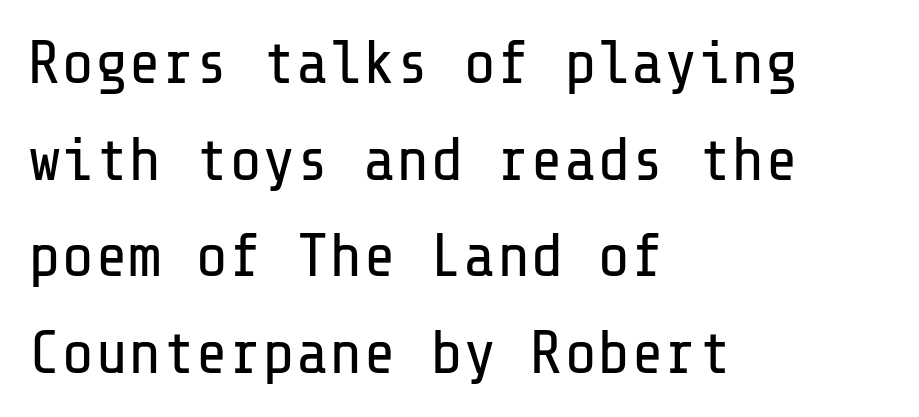
{"serif": "no", "italic": "no", "bold": "no", "weight": "regular", "width": "normal", "stroke_contrast": "low", "x_height": "medium", "underline": "no", "align": "left", "line_spacing": "normal", "line_spacing_ratio": 1.56, "letter_spacing": "normal", "letter_spacing_em": 0.0, "glyph_px": 62}
